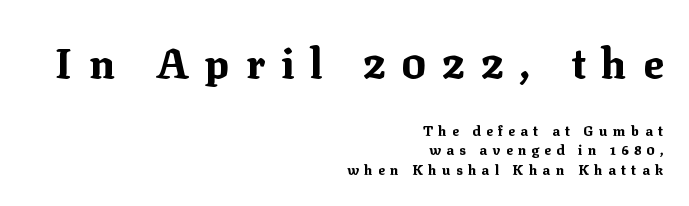
{"serif": "yes", "italic": "no", "bold": "yes", "weight": "bold", "width": "normal", "stroke_contrast": "medium", "x_height": "medium", "monospaced": "no", "underline": "no", "align": "right", "line_spacing": "normal", "line_spacing_ratio": 1.39, "letter_spacing": "wide", "letter_spacing_em": 0.38, "larger_block": "first", "size_ratio": 3.0, "glyph_px": 42}
